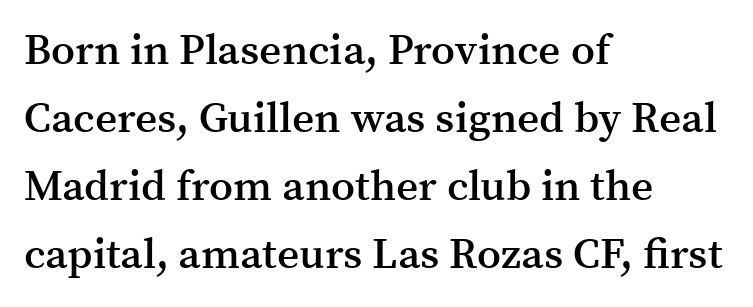
The image shows 43 px semibold serif type, upright; set left-aligned, normal line spacing (1.58x), normal letter spacing, not underlined; medium stroke contrast and a medium x-height.
